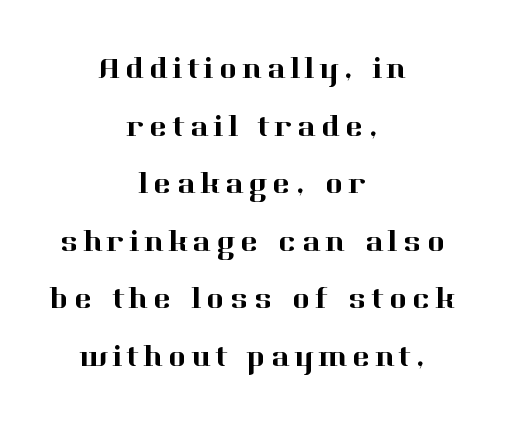
{"serif": "yes", "italic": "no", "width": "normal", "stroke_contrast": "high", "x_height": "medium", "monospaced": "no", "underline": "no", "align": "center", "line_spacing": "loose", "line_spacing_ratio": 1.92, "glyph_px": 30}
